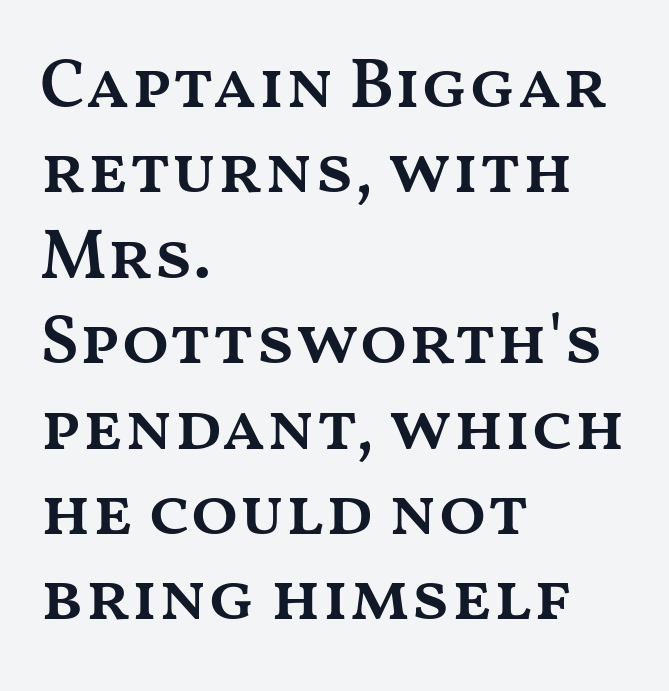
{"italic": "no", "bold": "semi", "weight": "semibold", "width": "wide", "stroke_contrast": "medium", "x_height": "medium", "monospaced": "no", "underline": "no", "align": "left", "line_spacing_ratio": 1.22, "letter_spacing": "normal", "letter_spacing_em": 0.0, "glyph_px": 70}
